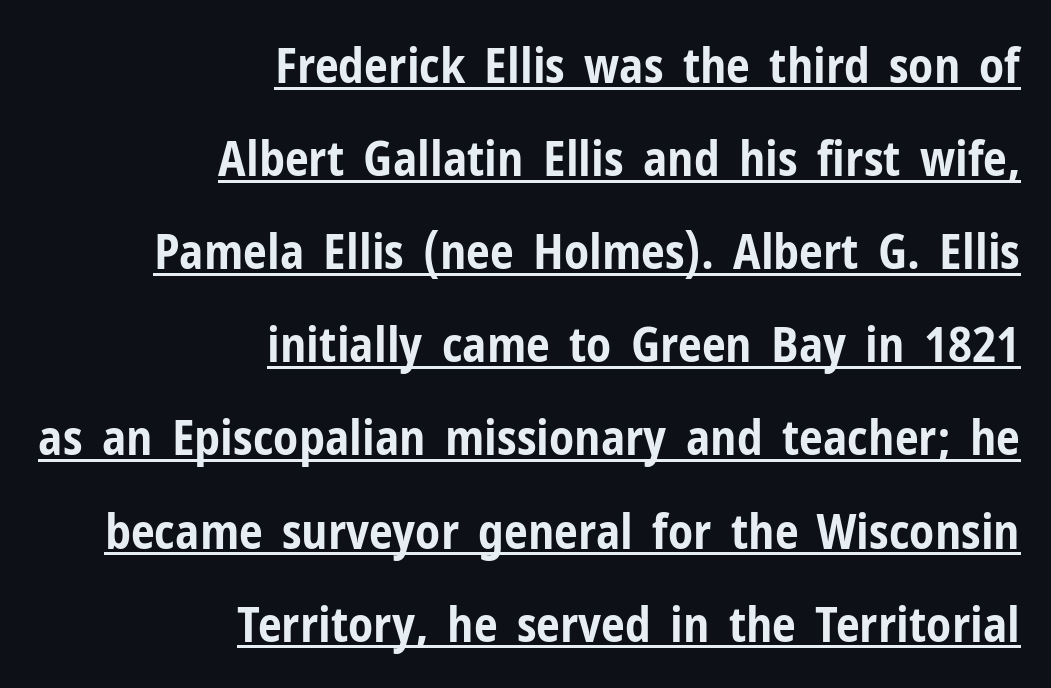
The image shows 48 px bold, condensed sans-serif type, upright; set right-aligned, loose line spacing (1.94x), normal letter spacing, underlined; low stroke contrast and a medium x-height.
